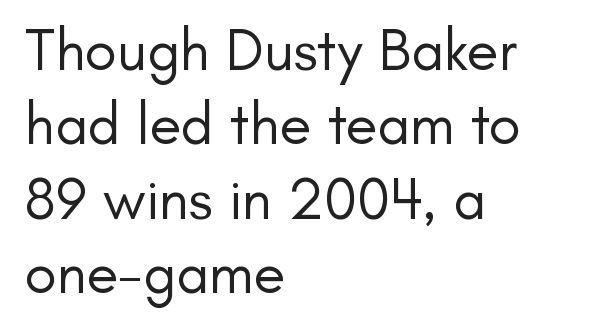
Q: Is the text bold? A: No.
Q: Is the text italic (slanted)? A: No, it is upright.
Q: Is the typeface a serif or a sans-serif typeface? A: Sans-serif.
Q: Is the text underlined? A: No.
Q: How is the paragraph aligned? A: Left-aligned.
Q: Is the spacing between letters normal or unusually wide? A: Normal.
Q: Is the spacing between lines tight, normal or loose? A: Normal.
Q: Width (condensed, normal, or wide)? A: Normal.
Q: Stroke contrast? A: Low.
Q: x-height? A: Small.
Q: Monospaced? A: No.
